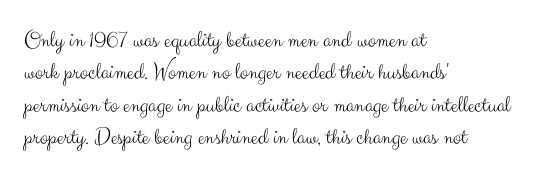
Q: Is the text bold? A: No.
Q: Is the text italic (slanted)? A: Yes.
Q: Is the text underlined? A: No.
Q: How is the paragraph aligned? A: Left-aligned.
Q: Is the spacing between letters normal or unusually wide? A: Normal.
Q: Is the spacing between lines tight, normal or loose? A: Normal.
